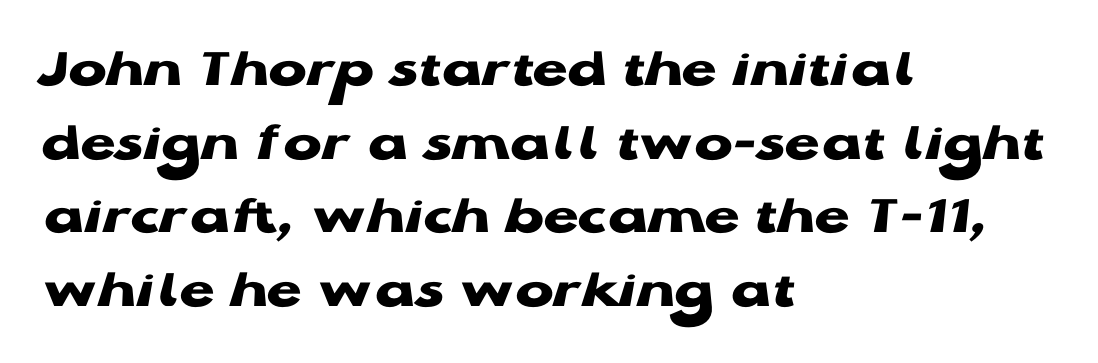
{"serif": "no", "italic": "no", "bold": "yes", "weight": "heavy", "width": "wide", "stroke_contrast": "low", "x_height": "medium", "monospaced": "no", "underline": "no", "align": "left", "line_spacing": "normal", "line_spacing_ratio": 1.29, "letter_spacing": "normal", "letter_spacing_em": 0.0, "glyph_px": 57}
